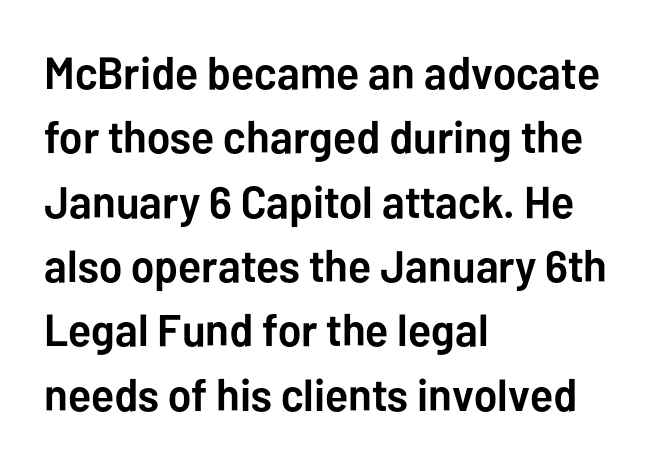
Q: Is the text bold? A: Yes.
Q: Is the text italic (slanted)? A: No, it is upright.
Q: Is the typeface a serif or a sans-serif typeface? A: Sans-serif.
Q: Is the text underlined? A: No.
Q: How is the paragraph aligned? A: Left-aligned.
Q: Is the spacing between letters normal or unusually wide? A: Normal.
Q: Is the spacing between lines tight, normal or loose? A: Normal.
Q: Width (condensed, normal, or wide)? A: Normal.
Q: Stroke contrast? A: Low.
Q: x-height? A: Medium.
Q: Monospaced? A: No.
